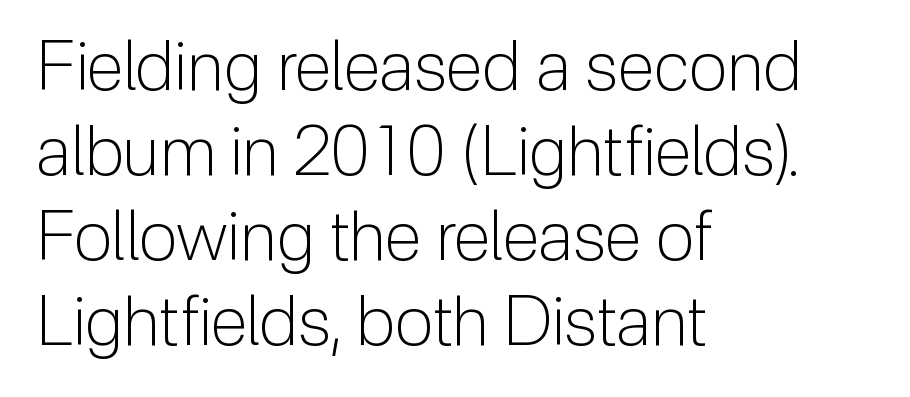
The image shows 69 px light sans-serif type, upright; set left-aligned, line spacing 1.23x, normal letter spacing, not underlined; low stroke contrast and a medium x-height.
